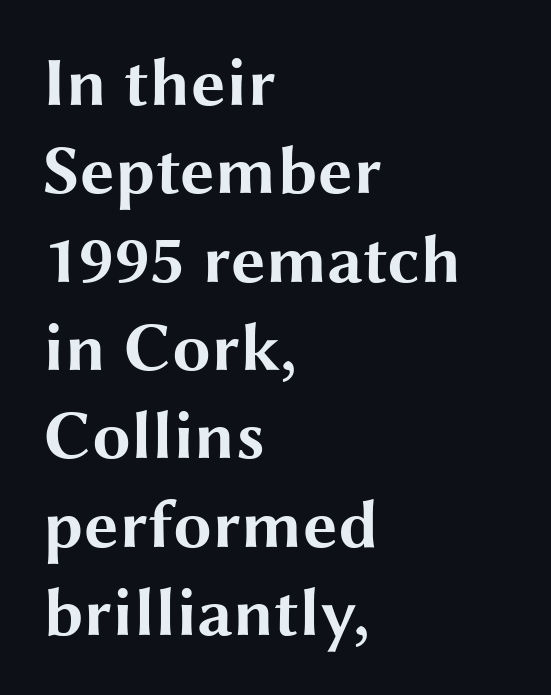
{"serif": "no", "italic": "no", "bold": "yes", "weight": "bold", "width": "wide", "stroke_contrast": "medium", "x_height": "medium", "monospaced": "no", "underline": "no", "align": "left", "line_spacing": "normal", "line_spacing_ratio": 1.28, "letter_spacing": "normal", "letter_spacing_em": 0.0, "glyph_px": 69}
